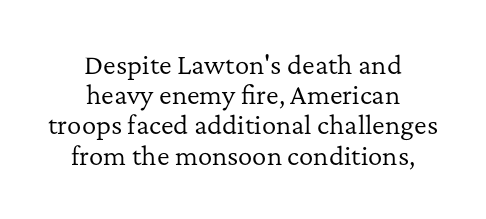
Q: Is the text bold? A: No.
Q: Is the text italic (slanted)? A: No, it is upright.
Q: Is the text underlined? A: No.
Q: How is the paragraph aligned? A: Centered.
Q: Is the spacing between letters normal or unusually wide? A: Normal.
Q: Is the spacing between lines tight, normal or loose? A: Normal.
